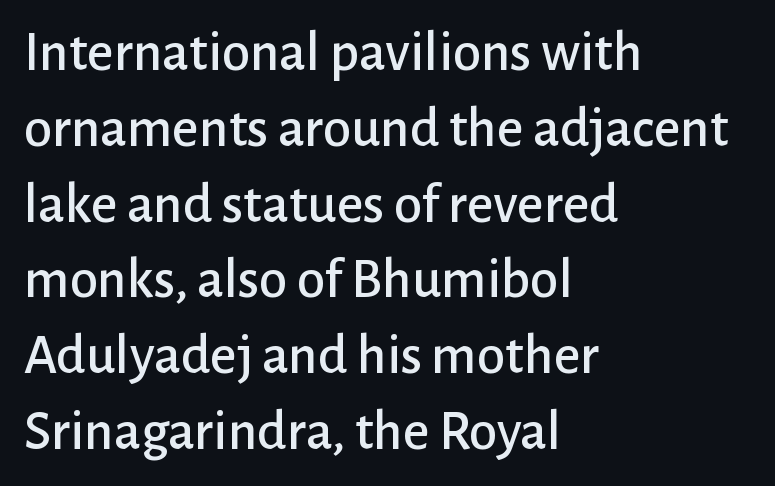
Q: Is the text italic (slanted)? A: No, it is upright.
Q: Is the typeface a serif or a sans-serif typeface? A: Sans-serif.
Q: Is the text underlined? A: No.
Q: How is the paragraph aligned? A: Left-aligned.
Q: Is the spacing between letters normal or unusually wide? A: Normal.
Q: Is the spacing between lines tight, normal or loose? A: Normal.
Q: Width (condensed, normal, or wide)? A: Normal.
Q: Stroke contrast? A: Low.
Q: x-height? A: Medium.
Q: Monospaced? A: No.
